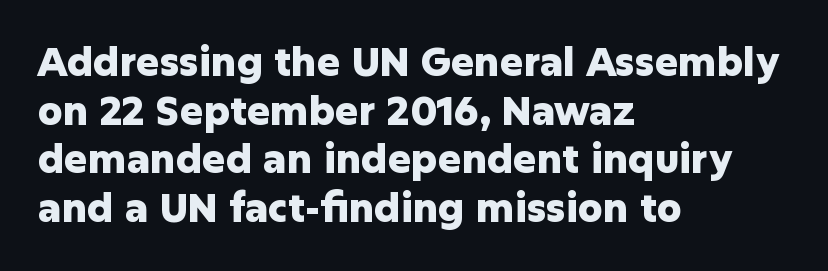
{"serif": "no", "italic": "no", "bold": "yes", "weight": "heavy", "width": "normal", "stroke_contrast": "low", "x_height": "medium", "monospaced": "no", "underline": "no", "align": "left", "line_spacing": "normal", "line_spacing_ratio": 1.25, "letter_spacing": "normal", "letter_spacing_em": 0.0, "glyph_px": 39}
